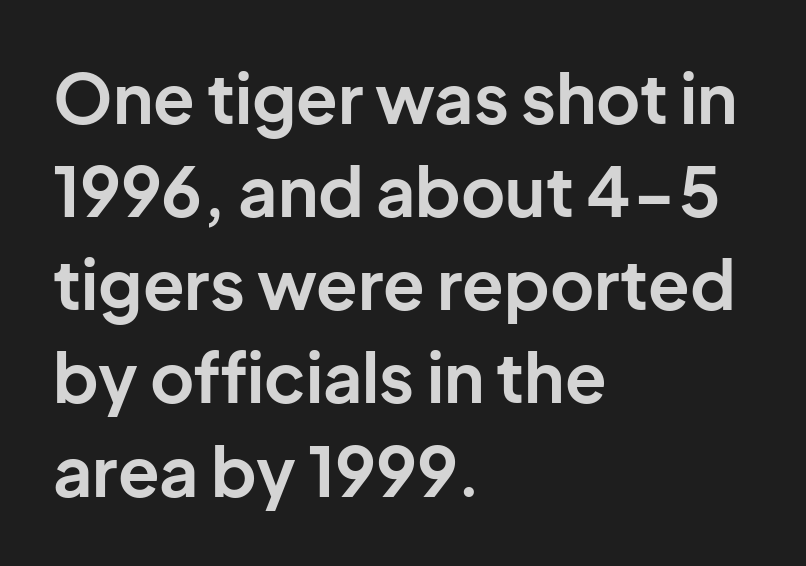
The image shows 68 px bold sans-serif type, upright; set left-aligned, normal line spacing (1.37x), normal letter spacing, not underlined; low stroke contrast and a medium x-height.
